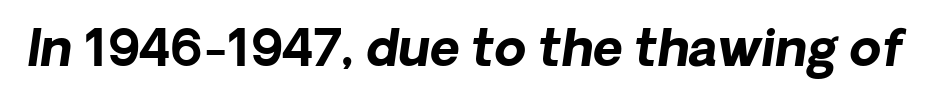
Its strokes are broad and dark, the hallmark of bold type. Observe the absence of serifs on each vertical stroke in this sample. Words float on clear page, feet unadorned. Each letter keeps its own natural width here, so spacing adapts to shape. Spacing between characters is what you'd get straight out of the box.
